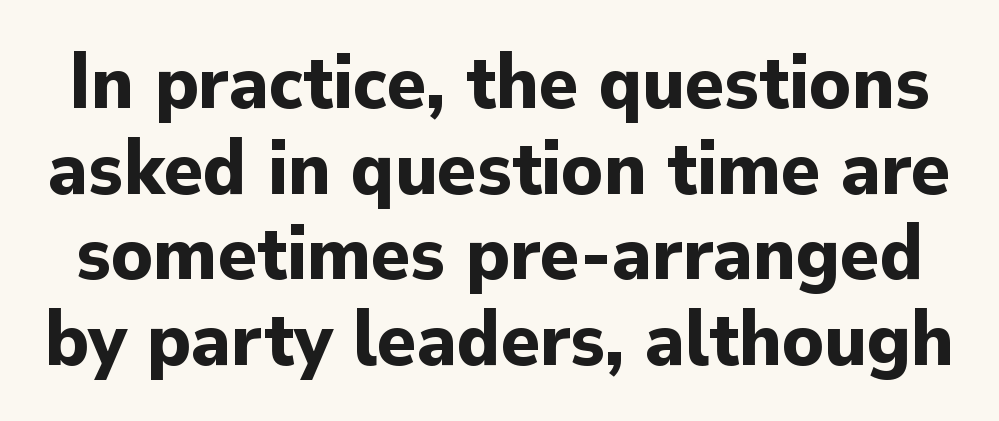
Is there any slant? The stems are plumb. The specimen omits any rule beneath the text block's lines. Strong, thick strokes mark this as bold type. Interline gaps are noticeably narrow in this sample. Students, note that the glyphs here touch the page at normal intervals.
